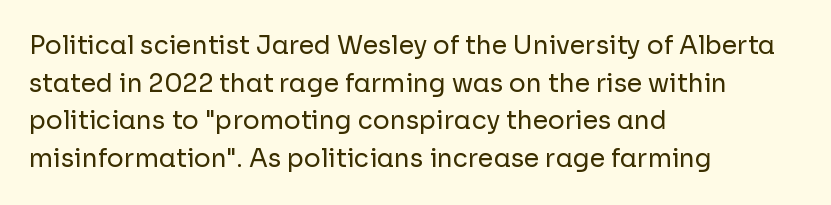
The face used here is rendered with its standard letterfit. Just letters on the line, the space beneath them empty. Caption: face not bold, strokes unweighted. Line spacing here is normal.
